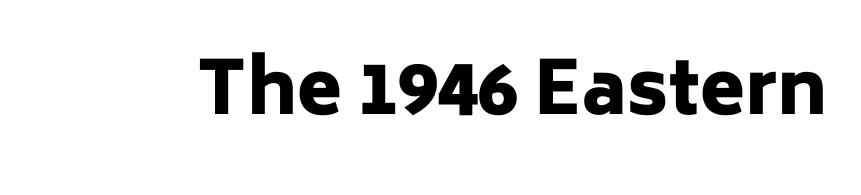
Q: Is the text bold? A: Yes.
Q: Is the text italic (slanted)? A: No, it is upright.
Q: Is the typeface a serif or a sans-serif typeface? A: Sans-serif.
Q: Is the text underlined? A: No.
Q: Is the spacing between letters normal or unusually wide? A: Normal.
Q: Width (condensed, normal, or wide)? A: Normal.
Q: Stroke contrast? A: Low.
Q: x-height? A: Medium.
Q: Monospaced? A: No.
